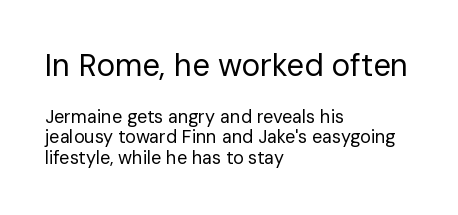
Regarding leading, the lines here are crowded together. The ragged edge is on the right, which tells us the setting is flush left. Nobody touched the tracking dial on this one. Heaviness? Minimal to ordinary, like unemphasized prose. The passage shown is not underscored anywhere.
